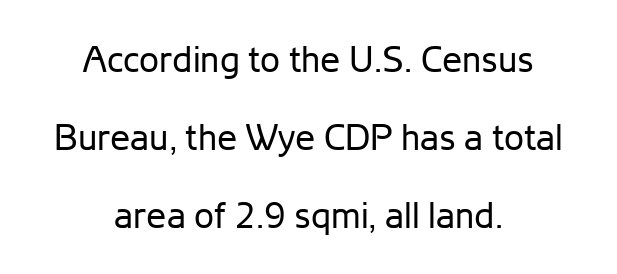
You could not count columns in this text — the font is proportionally spaced. Is this a heavy cut? Hardly; it is regular or lighter. Bare-footed words on every line. The leading is generous, giving the passage an open texture. Horizontal alignment here is central, giving a formal, balanced look.
